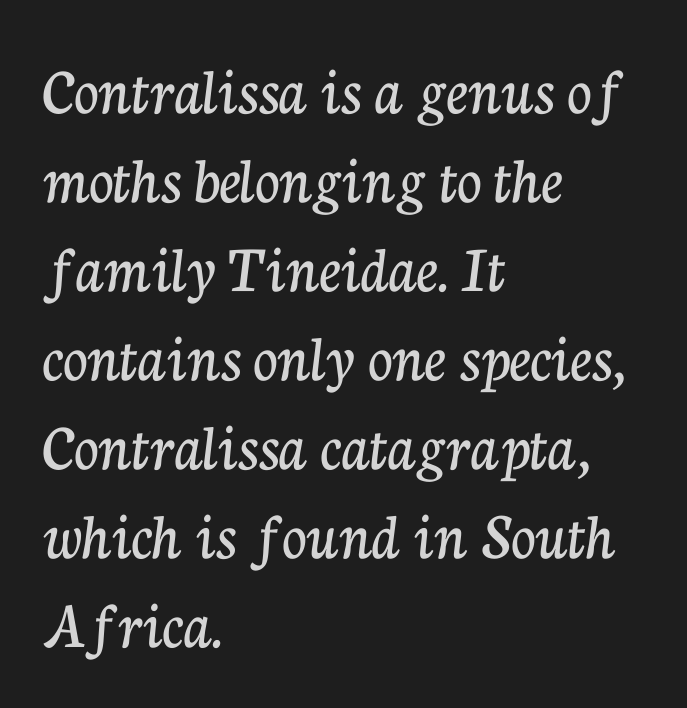
Short and long lines alike share a common starting point at left. The passage shown is typed in a proportional face where columns would drift. Decoration check: the copy has no underline. The designer went with a serif here, giving each stem small feet. What's the leading like? Ordinary, nothing unusual.
